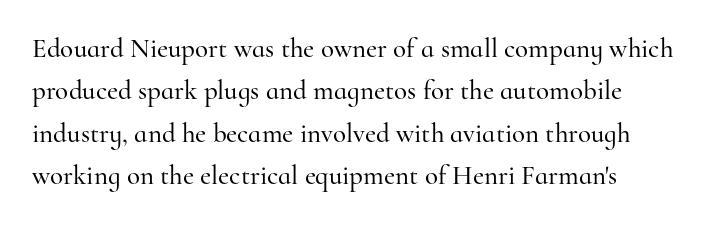
{"italic": "no", "underline": "no", "align": "left", "line_spacing": "normal", "line_spacing_ratio": 1.57, "letter_spacing": "normal", "letter_spacing_em": 0.0, "glyph_px": 27}
